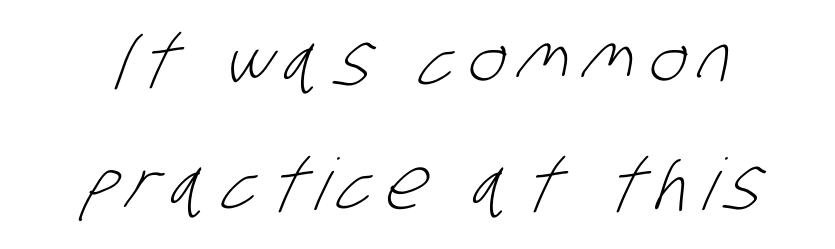
The image shows 71 px light, condensed sans-serif type; set line spacing 1.75x, not underlined; low stroke contrast and a large x-height.
